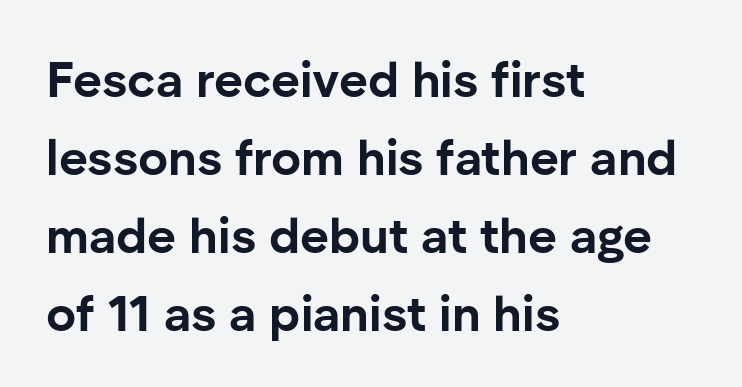
Q: Is the text bold? A: Yes.
Q: Is the text italic (slanted)? A: No, it is upright.
Q: Is the typeface a serif or a sans-serif typeface? A: Sans-serif.
Q: Is the text underlined? A: No.
Q: How is the paragraph aligned? A: Left-aligned.
Q: Is the spacing between letters normal or unusually wide? A: Normal.
Q: Is the spacing between lines tight, normal or loose? A: Normal.
Q: Width (condensed, normal, or wide)? A: Normal.
Q: Stroke contrast? A: Low.
Q: x-height? A: Medium.
Q: Monospaced? A: No.
